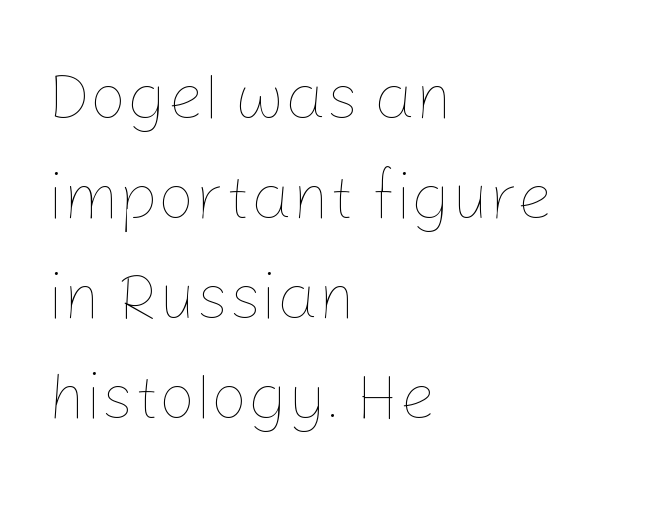
The image shows 65 px thin type, upright; set left-aligned, normal line spacing (1.54x), normal letter spacing, not underlined; low stroke contrast and a medium x-height.
